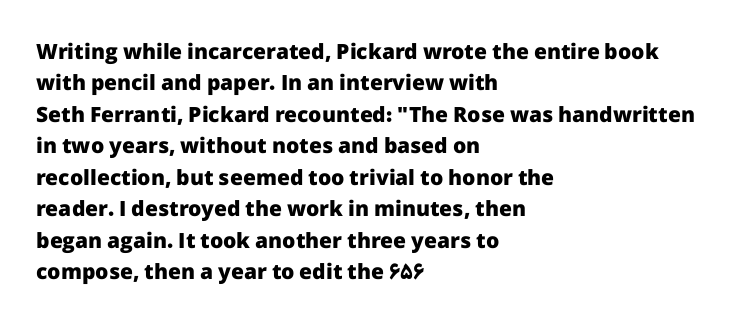
The image shows 21 px bold type, upright; set left-aligned, normal line spacing (1.5x), normal letter spacing, not underlined.
